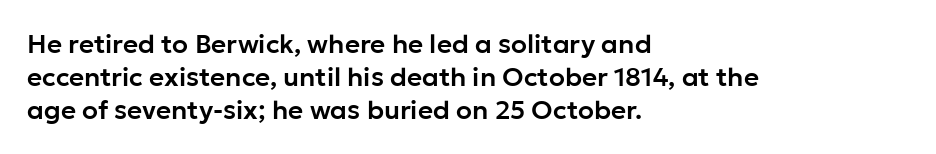
Q: Is the text italic (slanted)? A: No, it is upright.
Q: Is the text underlined? A: No.
Q: How is the paragraph aligned? A: Left-aligned.
Q: Is the spacing between letters normal or unusually wide? A: Normal.
Q: Is the spacing between lines tight, normal or loose? A: Normal.
